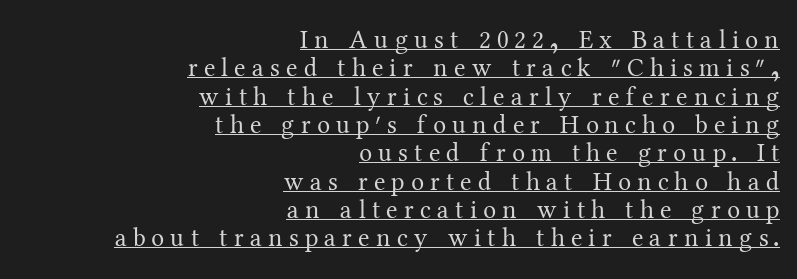
{"italic": "no", "bold": "no", "underline": "yes", "align": "right", "line_spacing": "tight", "line_spacing_ratio": 1.09, "letter_spacing": "wide", "letter_spacing_em": 0.24, "glyph_px": 26}
